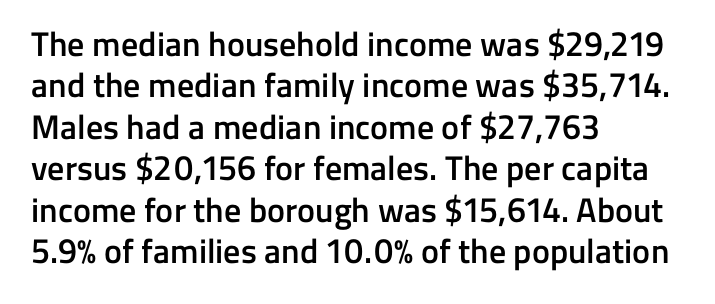
Q: Is the text bold? A: Semi-bold.
Q: Is the text italic (slanted)? A: No, it is upright.
Q: Is the typeface a serif or a sans-serif typeface? A: Sans-serif.
Q: Is the text underlined? A: No.
Q: How is the paragraph aligned? A: Left-aligned.
Q: Is the spacing between letters normal or unusually wide? A: Normal.
Q: Width (condensed, normal, or wide)? A: Normal.
Q: Stroke contrast? A: Low.
Q: x-height? A: Medium.
Q: Monospaced? A: No.
